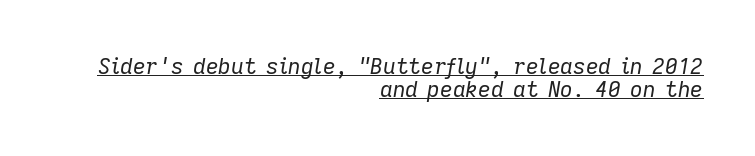
The rendering anchors every line to the right-hand side. Vertical stems look standard width or narrower in stroke. The words here are underlined. Quick note: italic. Standard letterfit; no display-style spreading of the glyphs.
